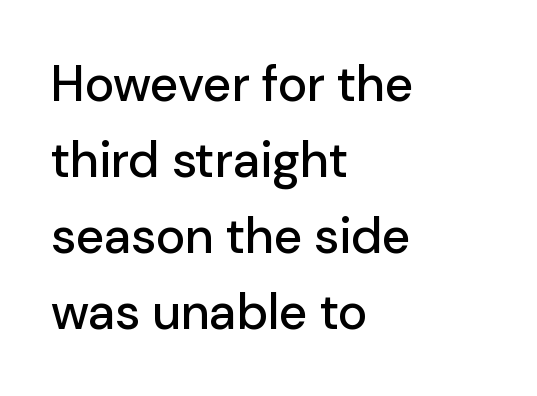
The image shows 50 px sans-serif type, upright; set left-aligned, normal line spacing (1.52x), normal letter spacing, not underlined; low stroke contrast and a medium x-height.
